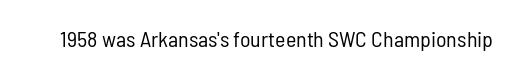
The image shows 22 px text type, upright; set normal letter spacing, not underlined.
